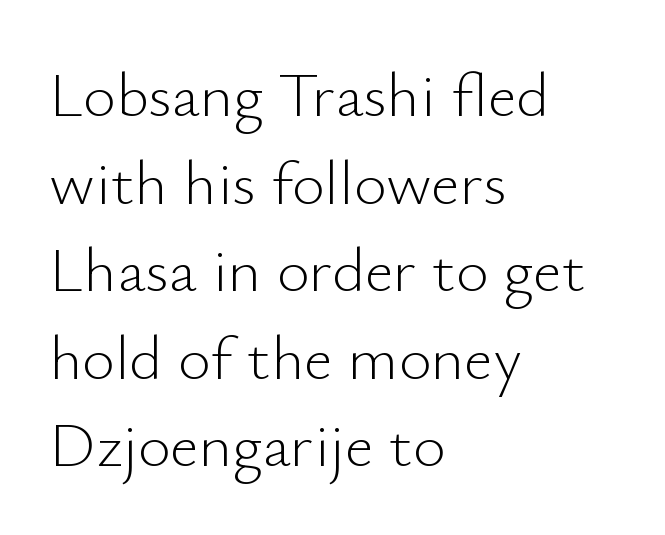
The image shows 63 px light sans-serif type, upright; set left-aligned, normal line spacing (1.39x), normal letter spacing, not underlined; low stroke contrast and a small x-height.
